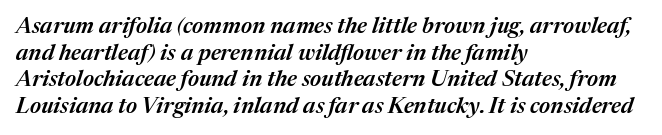
Slanted lettering throughout. Anything drawn beneath the words? Only blank space. Every letter is mildly thick-stroked: semibold rather than bold. A classic flush-left, rag-right setting is used for this passage. How are the letters spaced? Ordinarily, with no added tracking.
